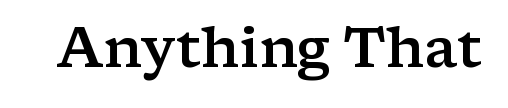
The image shows 55 px semibold, wide serif type, upright; set normal letter spacing, not underlined; low stroke contrast and a medium x-height.
